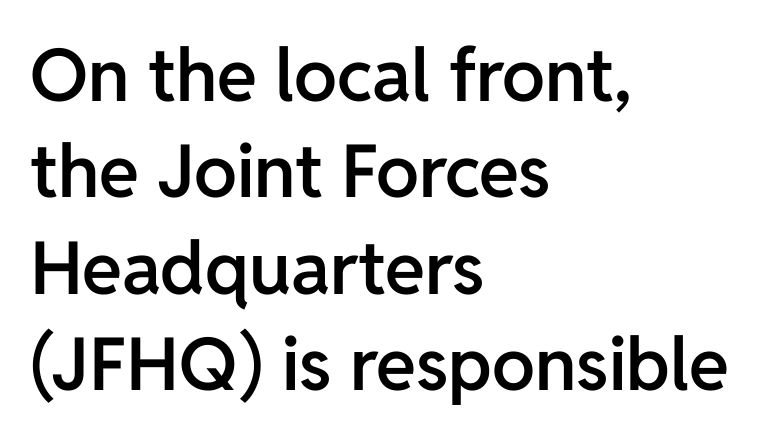
Q: Is the text bold? A: Semi-bold.
Q: Is the text italic (slanted)? A: No, it is upright.
Q: Is the typeface a serif or a sans-serif typeface? A: Sans-serif.
Q: Is the text underlined? A: No.
Q: How is the paragraph aligned? A: Left-aligned.
Q: Is the spacing between letters normal or unusually wide? A: Normal.
Q: Is the spacing between lines tight, normal or loose? A: Normal.
Q: Width (condensed, normal, or wide)? A: Normal.
Q: Stroke contrast? A: Low.
Q: x-height? A: Medium.
Q: Monospaced? A: No.
